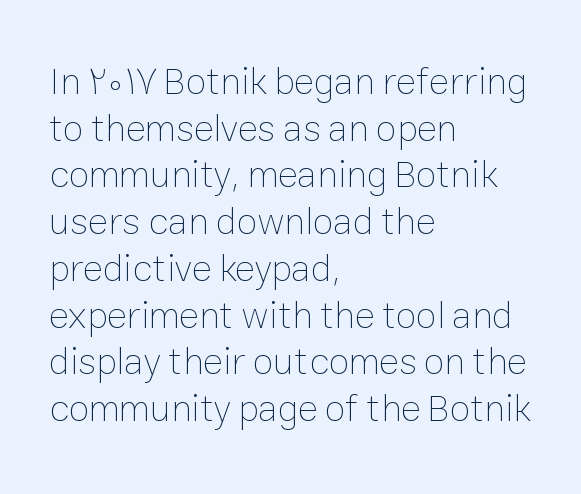
{"italic": "no", "bold": "no", "weight": "thin", "width": "normal", "stroke_contrast": "low", "x_height": "medium", "monospaced": "no", "underline": "no", "align": "left", "line_spacing_ratio": 1.23, "letter_spacing": "normal", "letter_spacing_em": 0.0, "glyph_px": 38}
